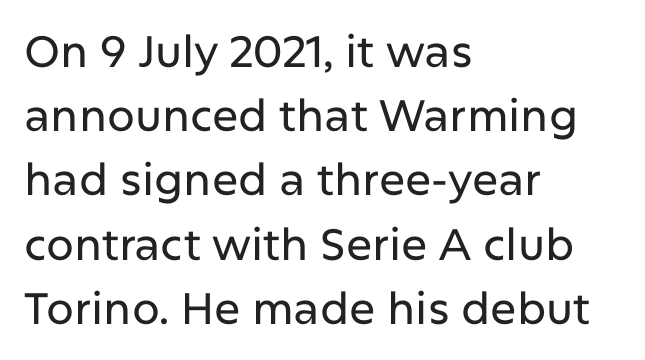
The image shows 44 px sans-serif type, upright; set left-aligned, normal line spacing (1.46x), normal letter spacing, not underlined; low stroke contrast and a medium x-height.
